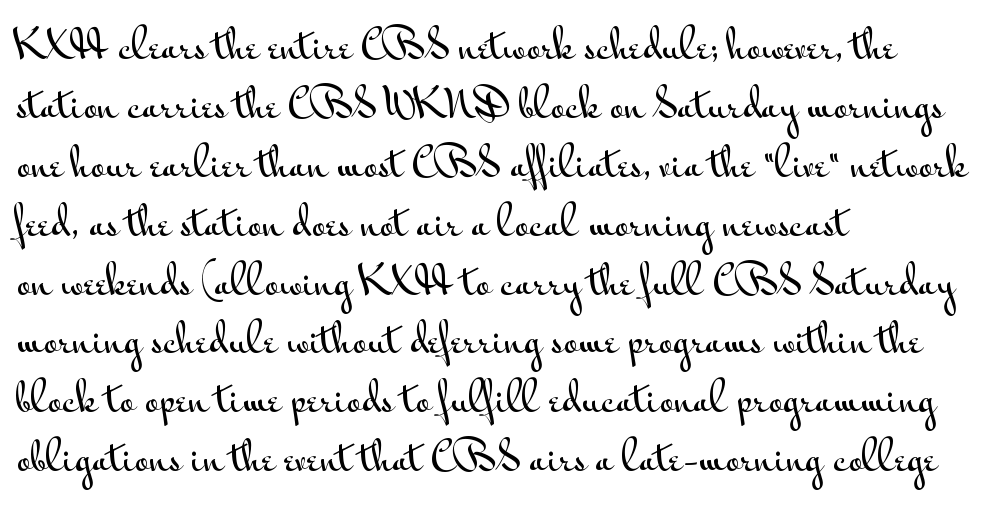
The image shows 39 px wide sans-serif type; set left-aligned, normal line spacing (1.51x), normal letter spacing, not underlined; medium stroke contrast and a small x-height.
